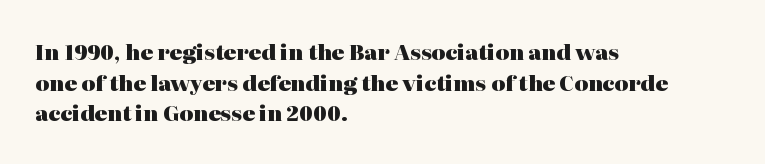
Q: Is the text bold? A: Yes.
Q: Is the text italic (slanted)? A: No, it is upright.
Q: Is the text underlined? A: No.
Q: How is the paragraph aligned? A: Left-aligned.
Q: Is the spacing between letters normal or unusually wide? A: Normal.
Q: Is the spacing between lines tight, normal or loose? A: Normal.
